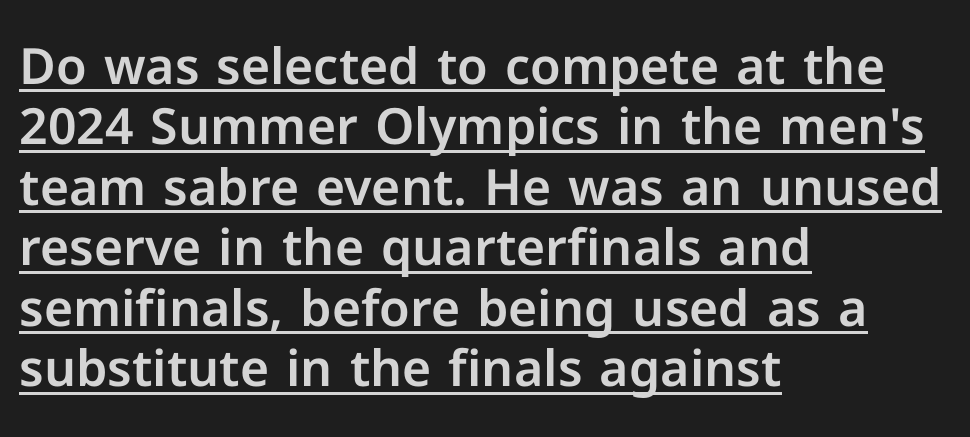
Caption: multi-line text, flush left, ragged right. Glyph-to-glyph distance matches everyday printed text. Underlining? Definitely there. Note the varied advance widths — an 'i' is clearly narrower than an 'm'. Regarding serifs, this sample does without them.
